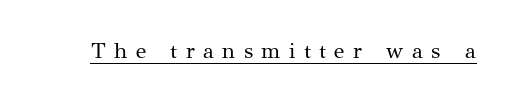
Q: Is the text bold? A: No.
Q: Is the text italic (slanted)? A: No, it is upright.
Q: Is the text underlined? A: Yes.
Q: Is the spacing between letters normal or unusually wide? A: Unusually wide.
